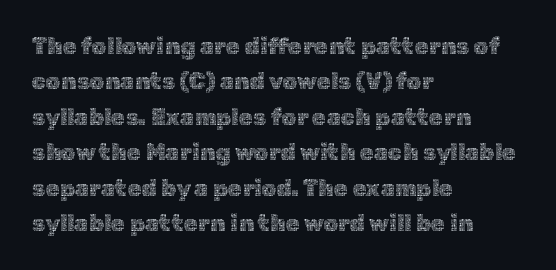
The image shows 23 px text type, upright; set left-aligned, normal line spacing (1.54x), normal letter spacing, not underlined.
